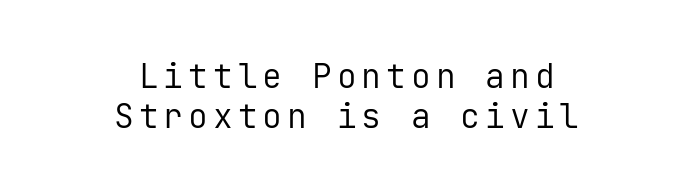
The image shows 33 px regular-weight sans-serif type, upright, monospaced; set centered, line spacing 1.22x, not underlined; low stroke contrast and a medium x-height.
